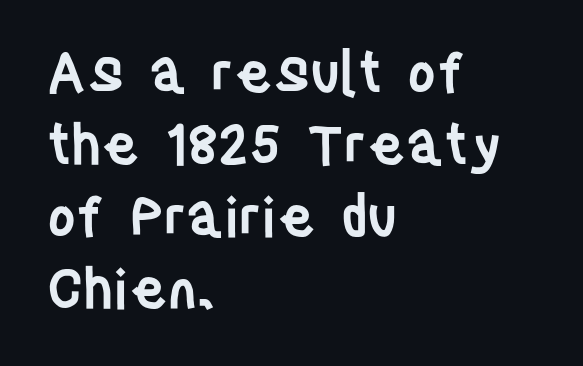
Think of a printed novel: that variable character pitch is what you see here. Caption: standard tracking, unaltered. All the whitespace from short lines collects on the right. Rows of type keep a routine distance in the vertical direction. The passage shown is not underscored anywhere. This is the regular roman posture of the typeface.
